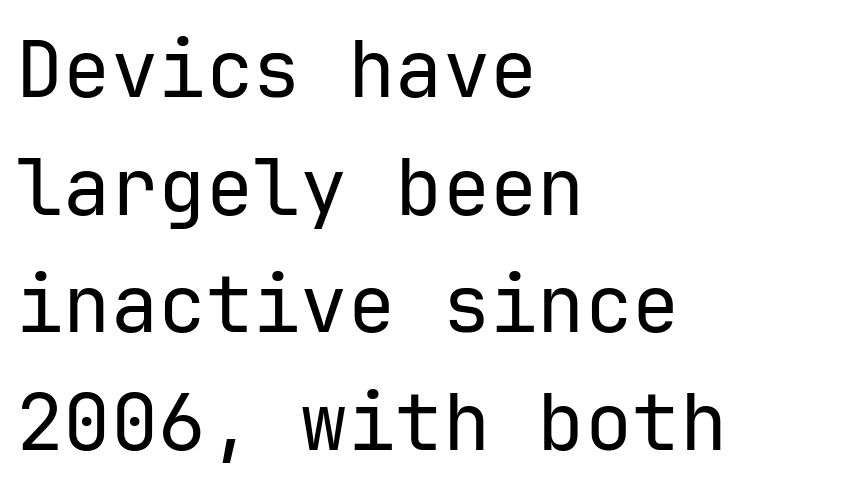
{"serif": "no", "italic": "no", "bold": "no", "weight": "regular", "width": "normal", "stroke_contrast": "low", "x_height": "medium", "monospaced": "yes", "underline": "no", "align": "left", "line_spacing": "normal", "line_spacing_ratio": 1.49, "letter_spacing": "normal", "letter_spacing_em": 0.0, "glyph_px": 79}
